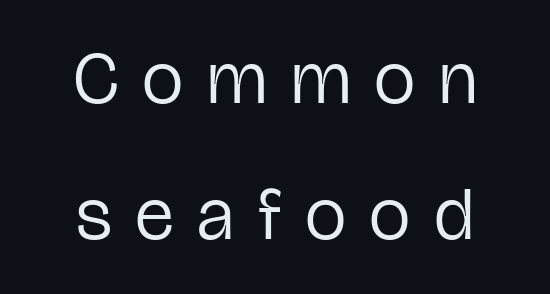
Bold? No — there's no thickening of the strokes. The typesetter chose a symmetrical, centered arrangement here. Are there feet on the stems? There aren't — it's a sans. This sample has the flowing, uneven cadence of proportional lettering. Italic? Not at all — the glyphs are vertical. Characters follow at a spacing far wider than the type designer built in.
